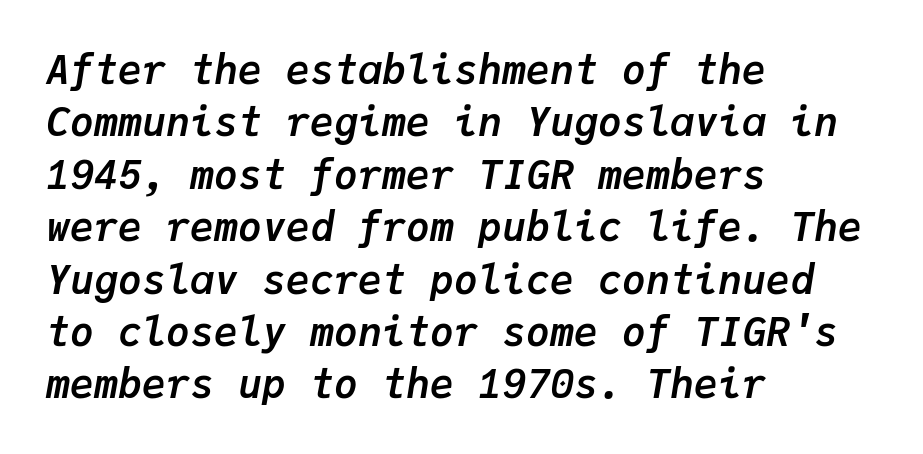
The image shows 40 px semibold type, italic (leaning right), monospaced; set left-aligned, normal line spacing (1.31x), normal letter spacing, not underlined; low stroke contrast and a medium x-height.
